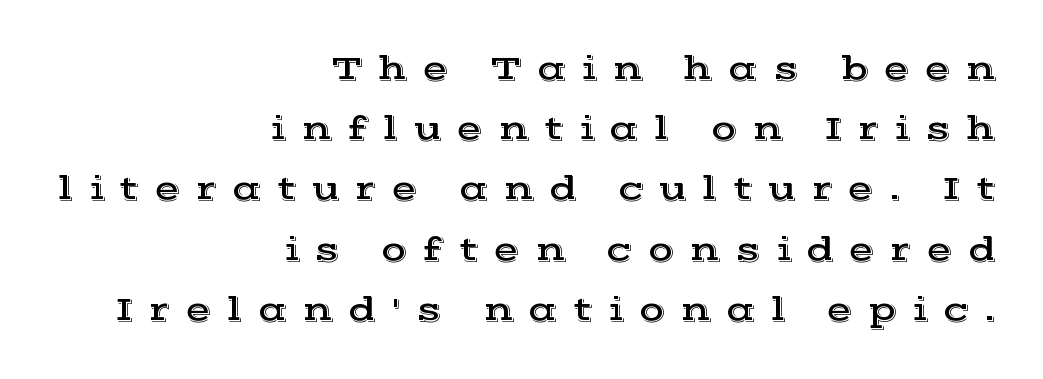
The image shows 34 px wide serif type, upright; set right-aligned, line spacing 1.77x, unusually wide letter spacing (+0.44 em), not underlined; a medium x-height.
